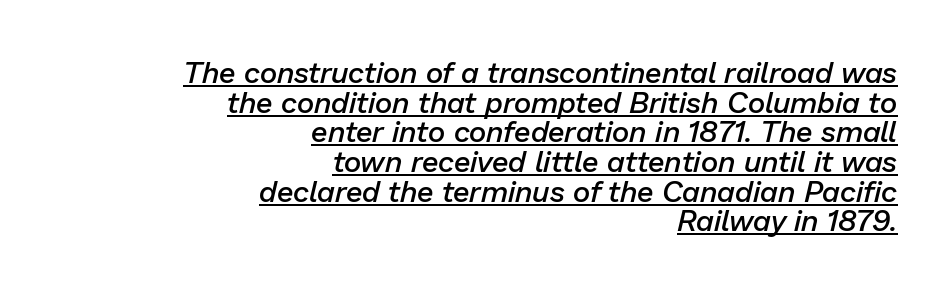
The image shows 30 px semibold type, italic (leaning right); set right-aligned, tight line spacing (0.99x), normal letter spacing, underlined; low stroke contrast and a medium x-height.
